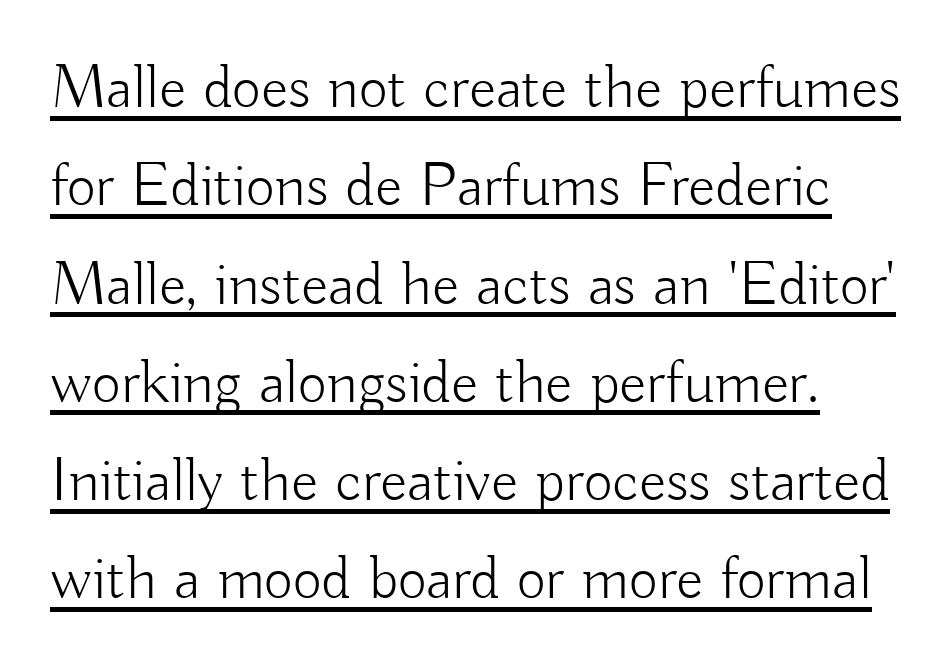
{"serif": "no", "italic": "no", "bold": "no", "weight": "light", "width": "normal", "stroke_contrast": "low", "x_height": "small", "monospaced": "no", "underline": "yes", "line_spacing": "normal", "line_spacing_ratio": 1.56, "letter_spacing": "normal", "letter_spacing_em": 0.0, "glyph_px": 63}
